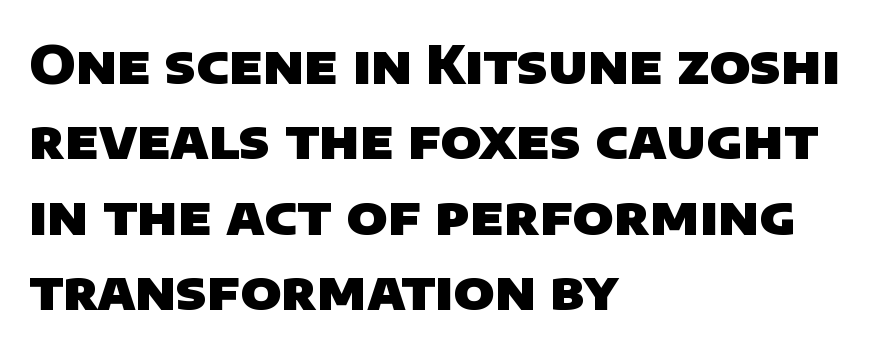
{"serif": "no", "bold": "yes", "weight": "heavy", "width": "normal", "stroke_contrast": "low", "x_height": "large", "monospaced": "no", "underline": "no", "align": "left", "line_spacing": "normal", "line_spacing_ratio": 1.42, "letter_spacing": "normal", "letter_spacing_em": 0.0, "glyph_px": 53}
